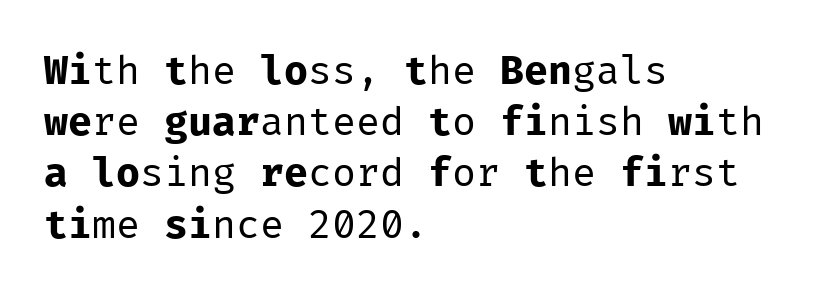
These lines are rendered in a fixed-pitch font. Stem width sits at or under what a default text font uses. The horizontal fit of the characters is conventional and even. This rendering features lettering with no underline. In terms of posture, this sample is upright. Which margin do the lines hug? The left one — the right edge is uneven.
